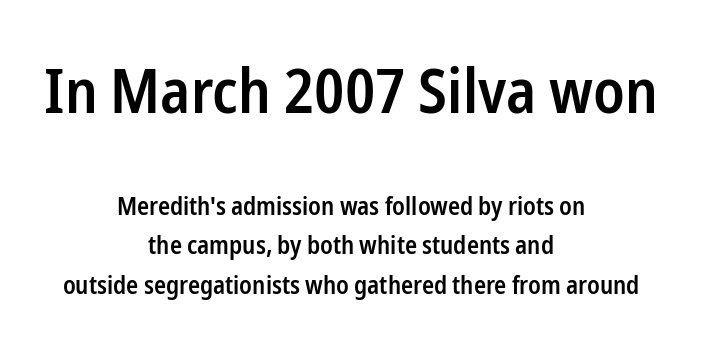
Each glyph is drawn with semibold strokes, heavier than normal yet not fully bold. Observe the ordinary spacing: letters are neighbours, not strangers. Is the lower block the larger one? No — the upper block carries the bigger type. The text was rendered using a sans face with plain stroke endings. Do the characters align in a grid? No, the font is proportional. If you measured baseline to baseline, you'd find a middling distance.
